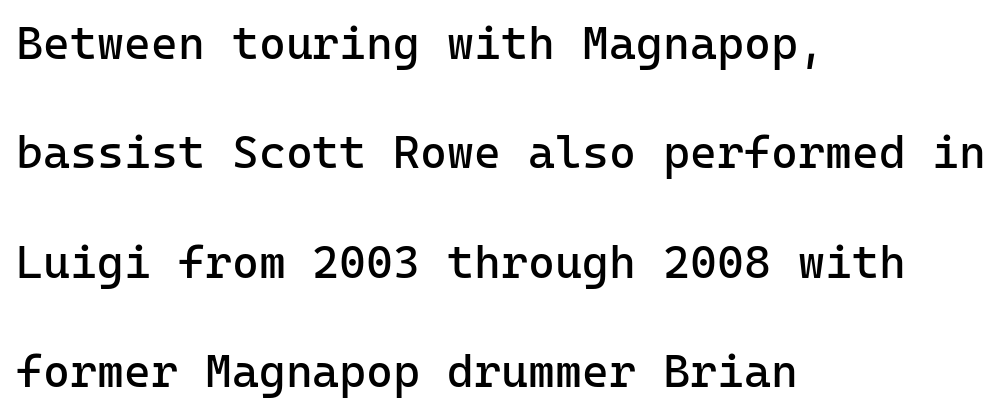
Q: Is the text bold? A: No.
Q: Is the text italic (slanted)? A: No, it is upright.
Q: Is the typeface a serif or a sans-serif typeface? A: Sans-serif.
Q: Is the text underlined? A: No.
Q: How is the paragraph aligned? A: Left-aligned.
Q: Is the spacing between letters normal or unusually wide? A: Normal.
Q: Is the spacing between lines tight, normal or loose? A: Loose.
Q: Width (condensed, normal, or wide)? A: Normal.
Q: Stroke contrast? A: Low.
Q: x-height? A: Medium.
Q: Monospaced? A: Yes.
